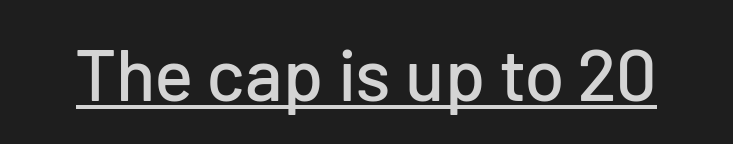
A roman cut, with each character standing at attention. Standard letterfit; no display-style spreading of the glyphs. These lines are rendered in a variable-pitch font. The face used here appears with an underline applied. Typographically, this falls in the sans-serif category.
